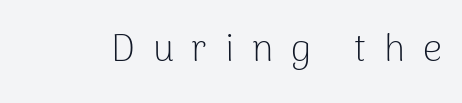
The image shows 38 px light sans-serif type, upright; set unusually wide letter spacing (+0.46 em), not underlined; low stroke contrast and a medium x-height.
